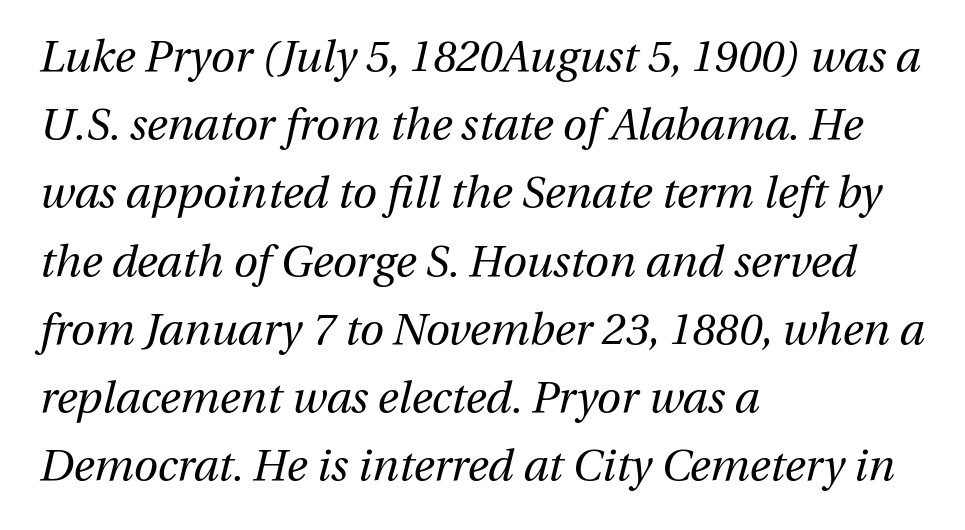
A typesetter would call this zero additional tracking. The space beneath each line is pristine and unruled. Character widths vary here, with narrow letters taking less room than wide ones. No extra ink here — the face is not bold. Vertical spacing — default. The font's italic variant was chosen for this text.
